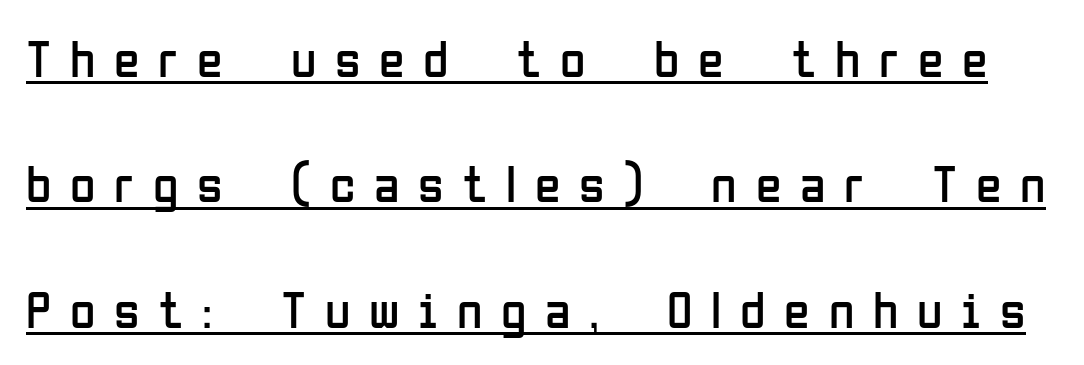
The image shows 52 px regular-weight, condensed sans-serif type, upright; set loose line spacing (2.41x), unusually wide letter spacing (+0.36 em), underlined; low stroke contrast and a medium x-height.
